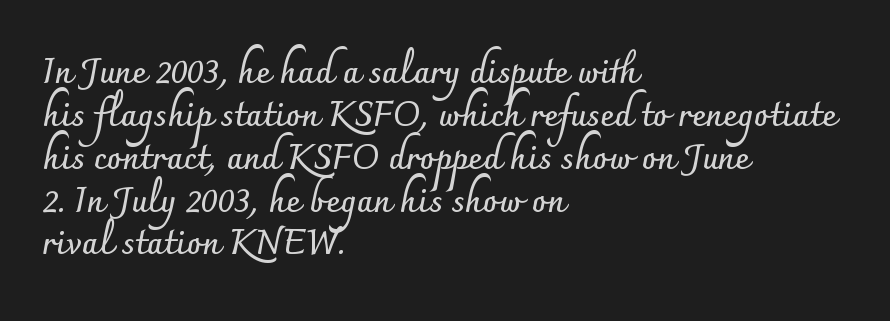
{"serif": "no", "bold": "yes", "weight": "semibold", "width": "normal", "stroke_contrast": "low", "x_height": "small", "monospaced": "no", "underline": "no", "align": "left", "line_spacing": "normal", "line_spacing_ratio": 1.26, "letter_spacing": "normal", "letter_spacing_em": 0.0, "glyph_px": 34}
